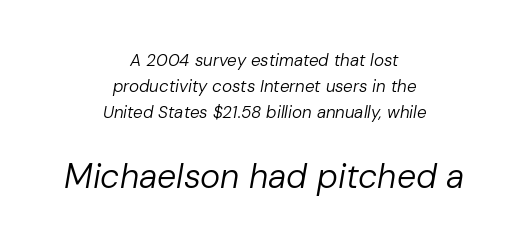
The image shows 34 px regular-weight type, italic (leaning right); set centered, normal line spacing (1.52x), normal letter spacing, not underlined; the second (bottom) block is 2.0x larger; low stroke contrast and a medium x-height.
